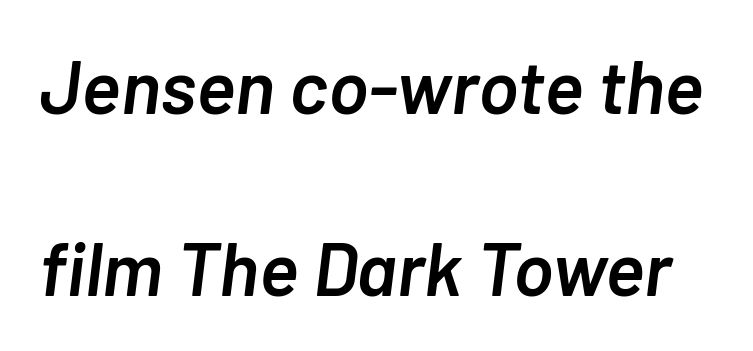
Q: Is the text bold? A: Semi-bold.
Q: Is the text italic (slanted)? A: Yes, it leans right by about 7 degrees.
Q: Is the text underlined? A: No.
Q: Is the spacing between letters normal or unusually wide? A: Normal.
Q: Is the spacing between lines tight, normal or loose? A: Loose.
Q: Width (condensed, normal, or wide)? A: Normal.
Q: Stroke contrast? A: Low.
Q: x-height? A: Medium.
Q: Monospaced? A: No.
